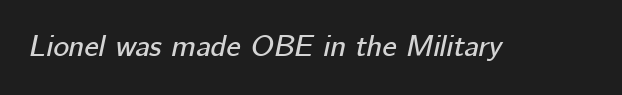
Q: Is the text italic (slanted)? A: Yes, it leans right by about 12 degrees.
Q: Is the text underlined? A: No.
Q: Is the spacing between letters normal or unusually wide? A: Normal.
Q: Width (condensed, normal, or wide)? A: Normal.
Q: Stroke contrast? A: Low.
Q: x-height? A: Medium.
Q: Monospaced? A: No.
